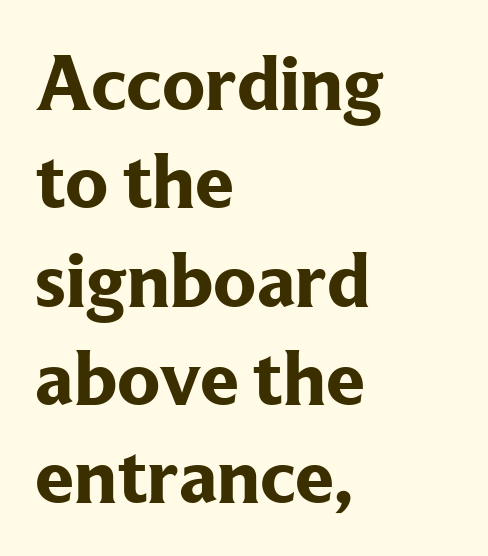
{"serif": "yes", "italic": "no", "bold": "yes", "weight": "bold", "width": "normal", "stroke_contrast": "low", "x_height": "medium", "monospaced": "no", "underline": "no", "align": "left", "line_spacing": "normal", "line_spacing_ratio": 1.26, "letter_spacing": "normal", "letter_spacing_em": 0.0, "glyph_px": 78}
